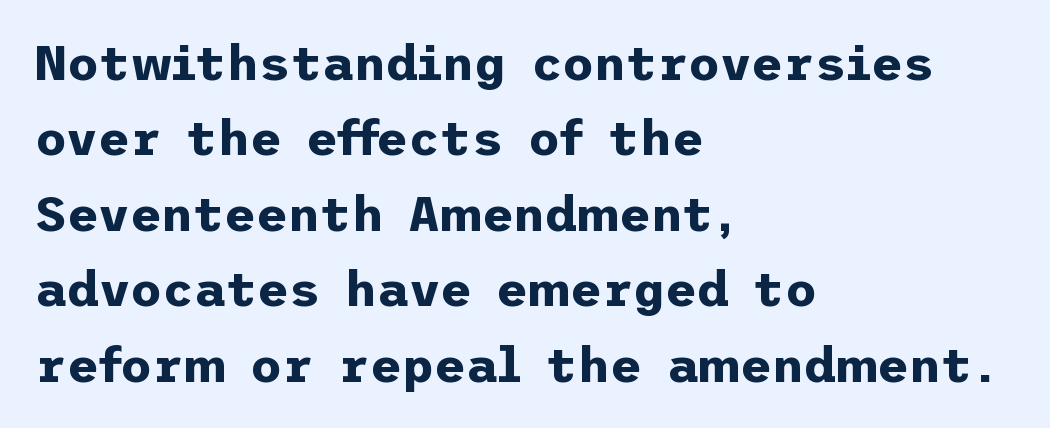
Horizontally, the lines are justified to the leading edge only. Look at the tracking — it's just the regular setting, nothing added. Strokes here are thick enough to call this a true bold. Each row of text sits above clean, open space. It's the straight-up-and-down kind of type.
